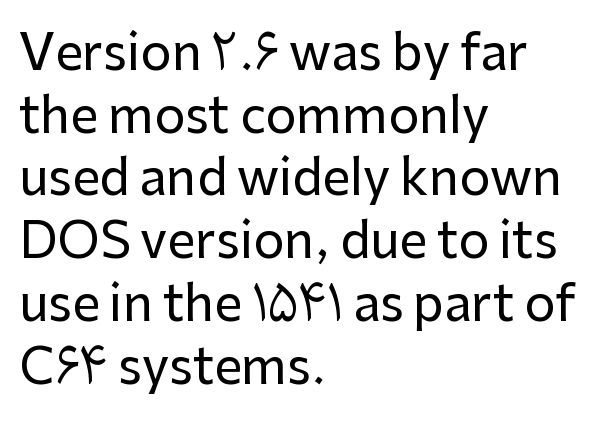
The image shows 49 px sans-serif type, upright; set left-aligned, normal line spacing (1.28x), normal letter spacing, not underlined; low stroke contrast and a medium x-height.
